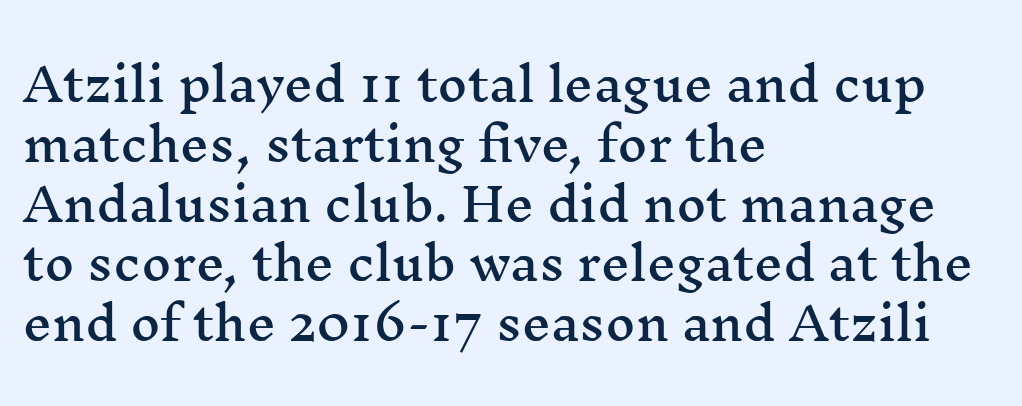
This rendering leaves character spacing at its baseline value. Spacing verdict: proportional, widths tailored to each character. Does the leading feel generous? No, just average. Little horizontal feet cap the strokes, marking this as serif type. Where is the straight margin? On the left. The specimen reads as upright at a glance.
